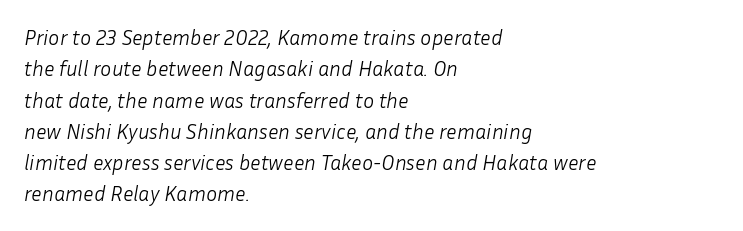
Q: Is the text bold? A: No.
Q: Is the text italic (slanted)? A: Yes, it leans right by about 10 degrees.
Q: Is the text underlined? A: No.
Q: How is the paragraph aligned? A: Left-aligned.
Q: Is the spacing between letters normal or unusually wide? A: Normal.
Q: Is the spacing between lines tight, normal or loose? A: Normal.
